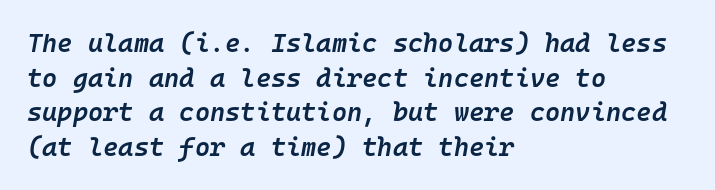
The image shows 26 px text type, italic (leaning right); set left-aligned, normal line spacing (1.33x), normal letter spacing, not underlined.
